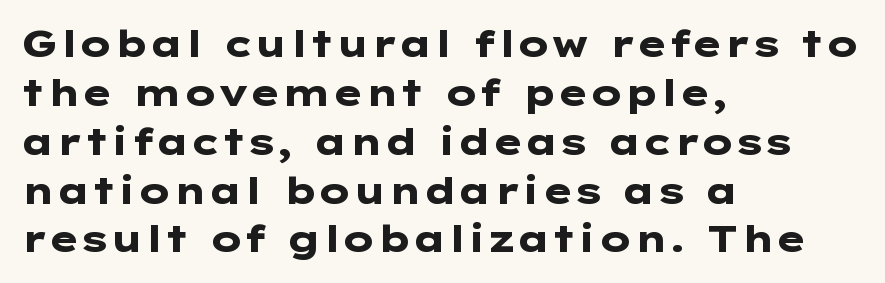
Q: Is the text bold? A: Yes.
Q: Is the text italic (slanted)? A: No, it is upright.
Q: Is the typeface a serif or a sans-serif typeface? A: Sans-serif.
Q: Is the text underlined? A: No.
Q: How is the paragraph aligned? A: Left-aligned.
Q: Is the spacing between letters normal or unusually wide? A: Normal.
Q: Is the spacing between lines tight, normal or loose? A: Normal.
Q: Width (condensed, normal, or wide)? A: Wide.
Q: Stroke contrast? A: Low.
Q: x-height? A: Medium.
